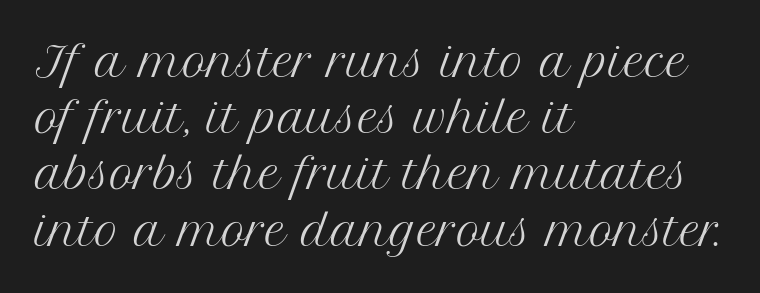
{"bold": "no", "weight": "regular", "width": "normal", "stroke_contrast": "medium", "x_height": "medium", "monospaced": "no", "underline": "no", "align": "left", "line_spacing": "normal", "line_spacing_ratio": 1.37, "letter_spacing": "normal", "letter_spacing_em": 0.0, "glyph_px": 41}
